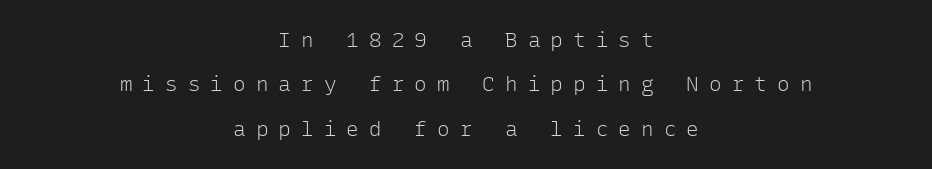
{"italic": "no", "bold": "no", "underline": "no", "align": "center", "line_spacing": "loose", "line_spacing_ratio": 2.11, "letter_spacing": "wide", "letter_spacing_em": 0.48, "glyph_px": 21}
